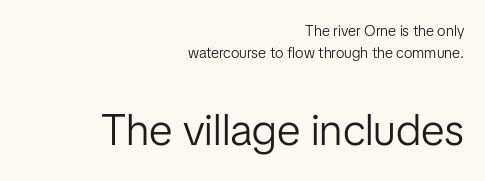
{"serif": "no", "italic": "no", "bold": "no", "weight": "light", "width": "normal", "stroke_contrast": "low", "x_height": "medium", "monospaced": "no", "underline": "no", "align": "right", "line_spacing": "normal", "line_spacing_ratio": 1.5, "letter_spacing": "normal", "letter_spacing_em": 0.0, "larger_block": "second", "size_ratio": 2.93, "glyph_px": 44}
